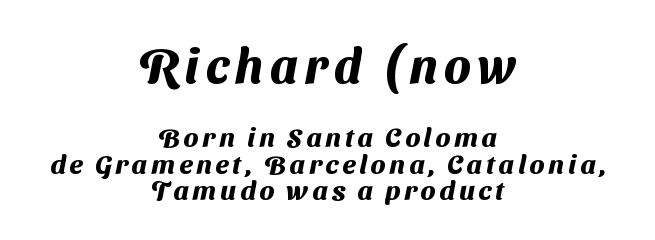
Q: Is the text bold? A: Yes.
Q: Is the typeface a serif or a sans-serif typeface? A: Sans-serif.
Q: Is the text underlined? A: No.
Q: How is the paragraph aligned? A: Centered.
Q: Is the spacing between lines tight, normal or loose? A: Tight.
Q: Which block of text is set in a larger size, the first (top) or the second (bottom)? A: The first (top) one.
Q: Width (condensed, normal, or wide)? A: Normal.
Q: Stroke contrast? A: Medium.
Q: x-height? A: Medium.
Q: Monospaced? A: No.
